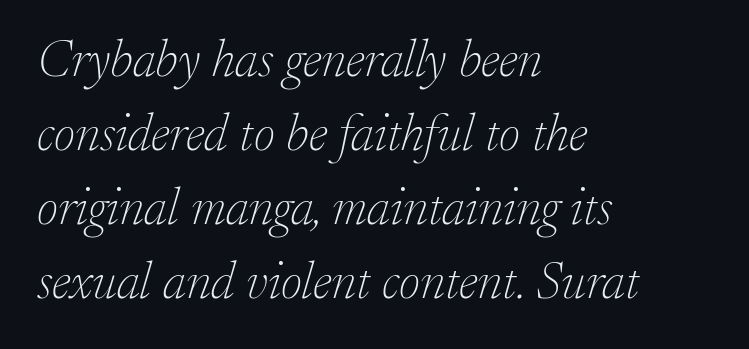
Q: Is the text bold? A: No.
Q: Is the text italic (slanted)? A: Yes, it leans right by about 17 degrees.
Q: Is the typeface a serif or a sans-serif typeface? A: Serif.
Q: Is the text underlined? A: No.
Q: How is the paragraph aligned? A: Left-aligned.
Q: Is the spacing between letters normal or unusually wide? A: Normal.
Q: Is the spacing between lines tight, normal or loose? A: Normal.
Q: Width (condensed, normal, or wide)? A: Normal.
Q: Stroke contrast? A: Low.
Q: x-height? A: Small.
Q: Monospaced? A: No.
